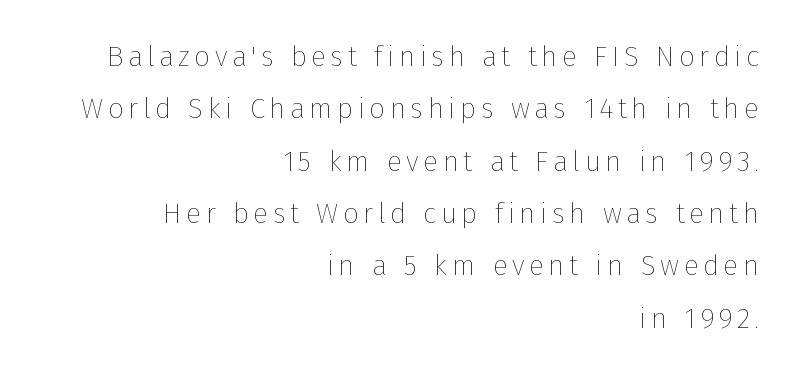
The image shows 28 px thin type, upright; set right-aligned, line spacing 1.87x, not underlined; low stroke contrast and a medium x-height.
